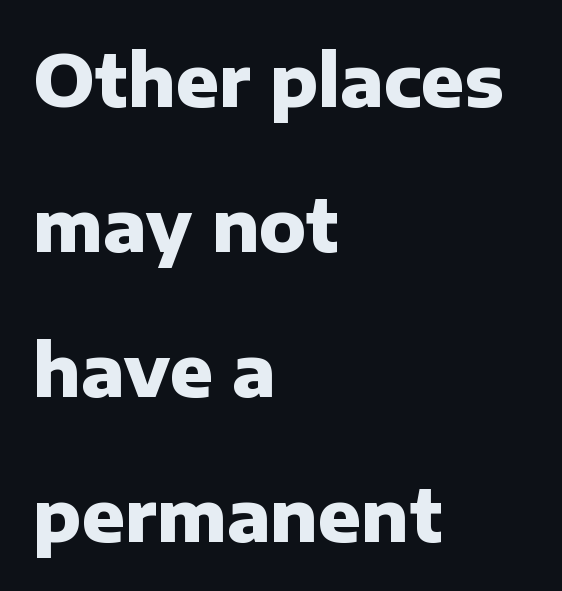
Q: Is the text bold? A: Yes.
Q: Is the text italic (slanted)? A: No, it is upright.
Q: Is the typeface a serif or a sans-serif typeface? A: Sans-serif.
Q: Is the text underlined? A: No.
Q: How is the paragraph aligned? A: Left-aligned.
Q: Is the spacing between letters normal or unusually wide? A: Normal.
Q: Is the spacing between lines tight, normal or loose? A: Loose.
Q: Width (condensed, normal, or wide)? A: Normal.
Q: Stroke contrast? A: Low.
Q: x-height? A: Medium.
Q: Monospaced? A: No.
